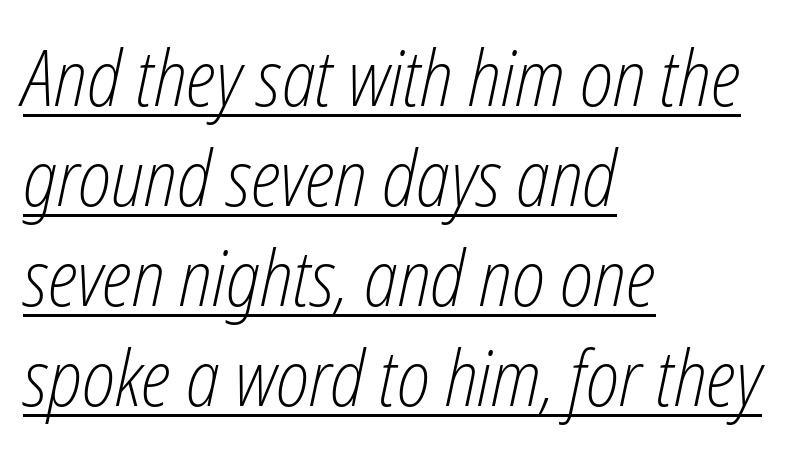
The image shows 77 px light, condensed type, italic (leaning right); set left-aligned, normal line spacing (1.3x), normal letter spacing, underlined; low stroke contrast and a medium x-height.
